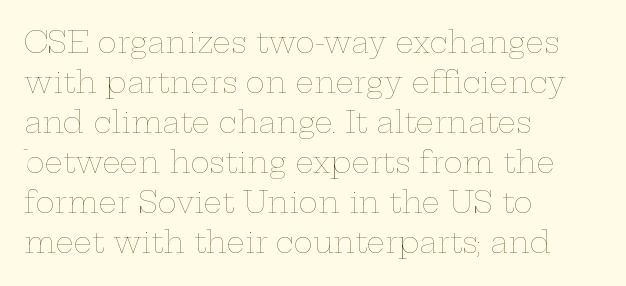
Varying glyph widths throughout — classic text-font behaviour. What stands out about the letter spacing? Nothing — it is the standard amount. Baseline-to-baseline distance is the conventional proportion of letter height. Ink coverage per letter is moderate at most. Layout note: lines flush left.
